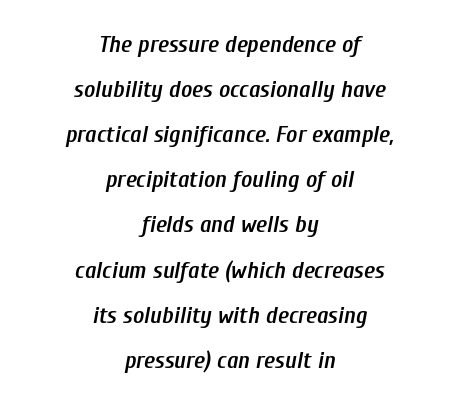
{"italic": "yes", "lean": "right", "slant_degrees": 10, "bold": "semi", "underline": "no", "align": "center", "line_spacing_ratio": 1.88, "letter_spacing": "normal", "letter_spacing_em": 0.0, "glyph_px": 24}
